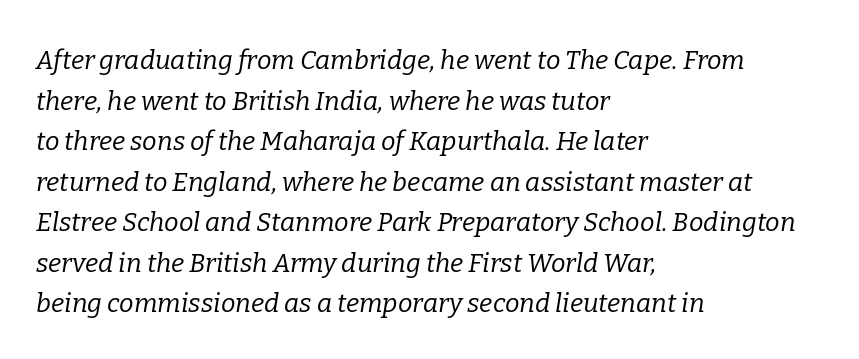
Tracking value appears to be zero — textbook default spacing. Does the copy run flush right? No — it runs flush left. Stems here are at most as thick as an everyday book face. Rendered with sloped, italic letterforms.
